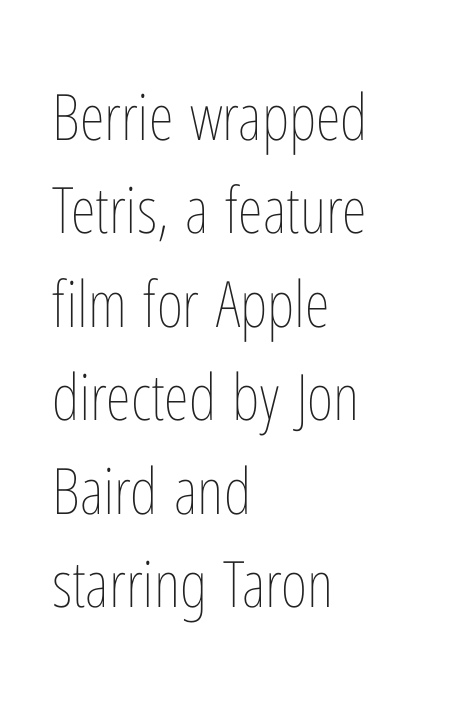
The image shows 64 px thin, condensed type, upright; set left-aligned, normal line spacing (1.46x), normal letter spacing, not underlined; low stroke contrast and a medium x-height.
